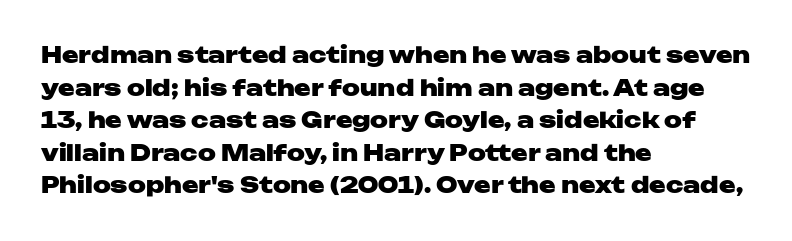
{"italic": "no", "bold": "yes", "underline": "no", "align": "left", "line_spacing": "normal", "line_spacing_ratio": 1.48, "letter_spacing": "normal", "letter_spacing_em": 0.0, "glyph_px": 22}
